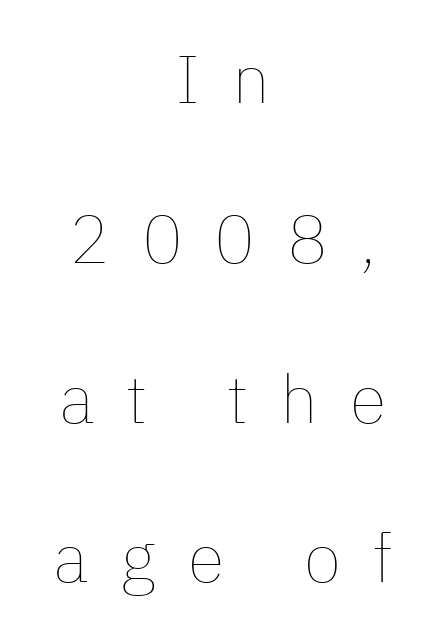
Posture: straight, roman, zero tilt. Is the block centered? Yes — each line is placed symmetrically about the middle. This block would shrink considerably if given ordinary leading; it's expanded now. Do the characters align in a grid? No, the font is proportional. Nobody drew a line under any word here.
